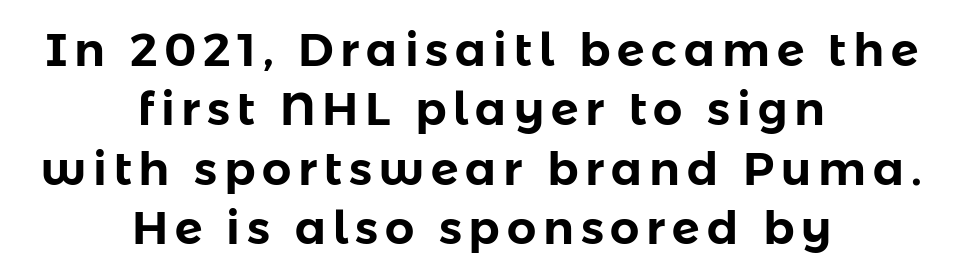
Think of a printed novel: that variable character pitch is what you see here. Honestly, there is no underline to notice here at all. The letters stand straight up with perfectly vertical stems. The rows are spaced the way most documents space them. Observe the absence of serifs on each vertical stroke in this sample. The text block is weighted toward neither margin, spreading evenly from the middle.
